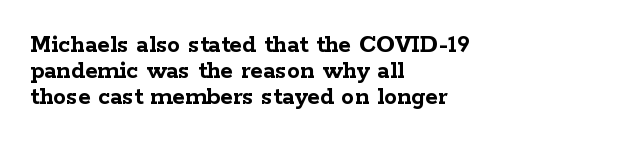
Q: Is the text bold? A: Yes.
Q: Is the text italic (slanted)? A: No, it is upright.
Q: Is the text underlined? A: No.
Q: How is the paragraph aligned? A: Left-aligned.
Q: Is the spacing between letters normal or unusually wide? A: Normal.
Q: Is the spacing between lines tight, normal or loose? A: Tight.
